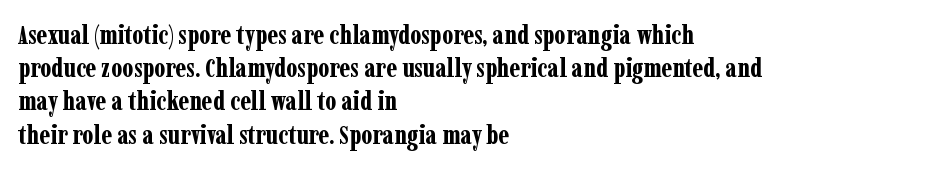
The image shows 27 px bold type, upright; set left-aligned, line spacing 1.23x, normal letter spacing, not underlined.
